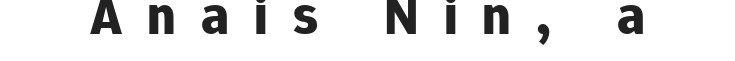
The letters advance in unequal steps, a hallmark of proportional type. Typographic density is high because the face is bold. Between one letter and the next there's a generous, obvious gap. The lettering stays uniformly vertical, giving the passage a roman look.
